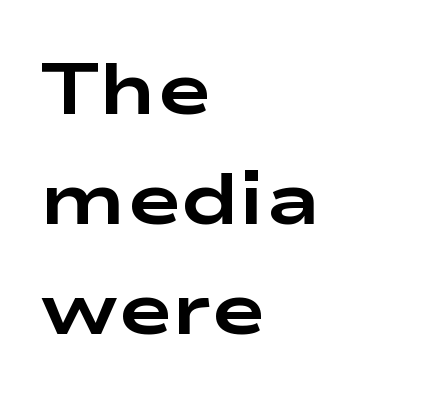
{"serif": "no", "italic": "no", "bold": "yes", "weight": "bold", "width": "wide", "stroke_contrast": "low", "x_height": "medium", "monospaced": "no", "underline": "no", "align": "left", "line_spacing": "normal", "line_spacing_ratio": 1.51, "letter_spacing": "normal", "letter_spacing_em": 0.0, "glyph_px": 73}
